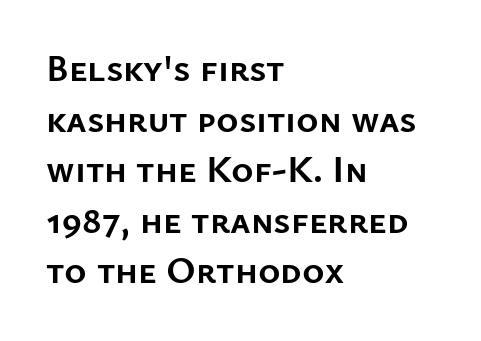
The image shows 38 px semibold sans-serif type, upright; set left-aligned, normal line spacing (1.33x), normal letter spacing, not underlined; low stroke contrast and a medium x-height.
